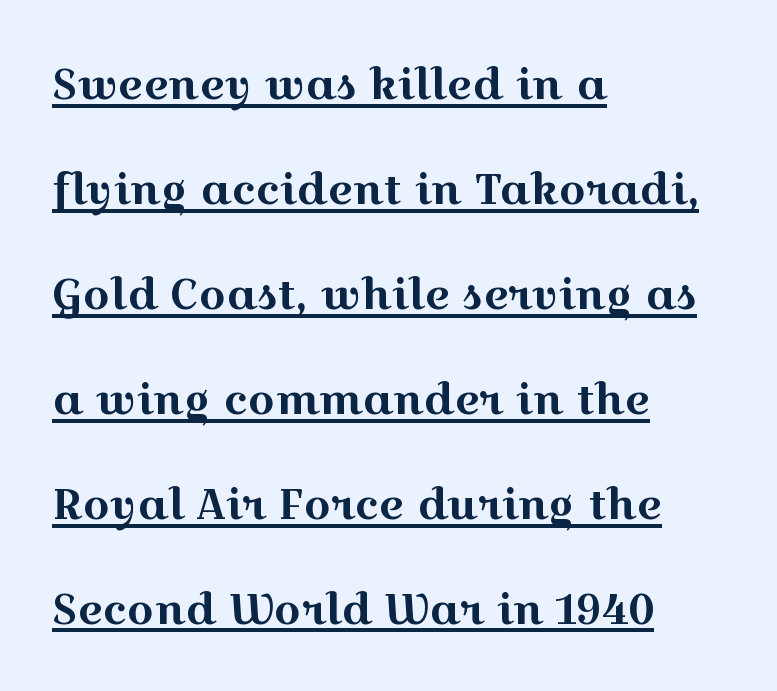
The image shows 43 px wide serif type, upright; set left-aligned, loose line spacing (2.44x), normal letter spacing, underlined; a medium x-height.
